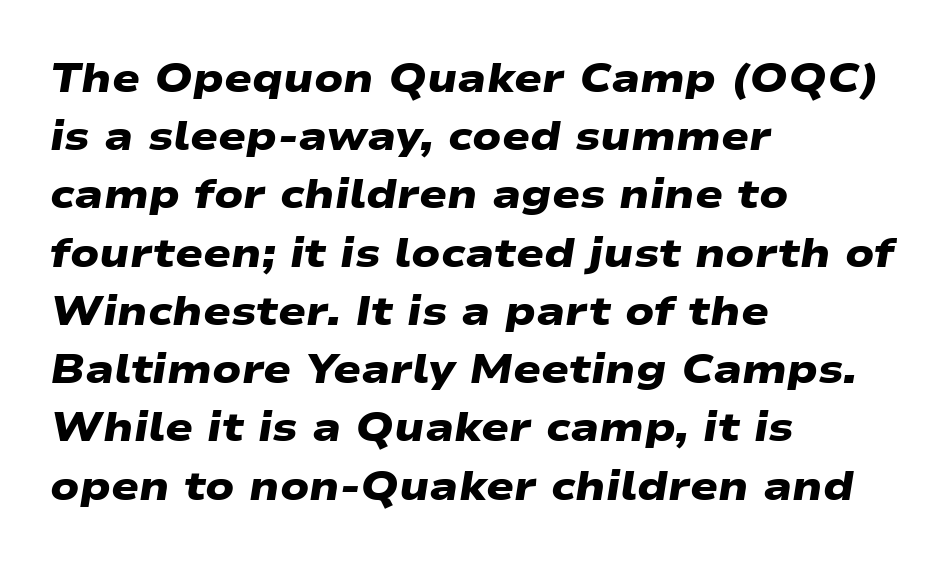
Q: Is the text bold? A: Yes.
Q: Is the typeface a serif or a sans-serif typeface? A: Sans-serif.
Q: Is the text underlined? A: No.
Q: How is the paragraph aligned? A: Left-aligned.
Q: Is the spacing between letters normal or unusually wide? A: Normal.
Q: Is the spacing between lines tight, normal or loose? A: Normal.
Q: Width (condensed, normal, or wide)? A: Wide.
Q: Stroke contrast? A: Low.
Q: x-height? A: Medium.
Q: Monospaced? A: No.
